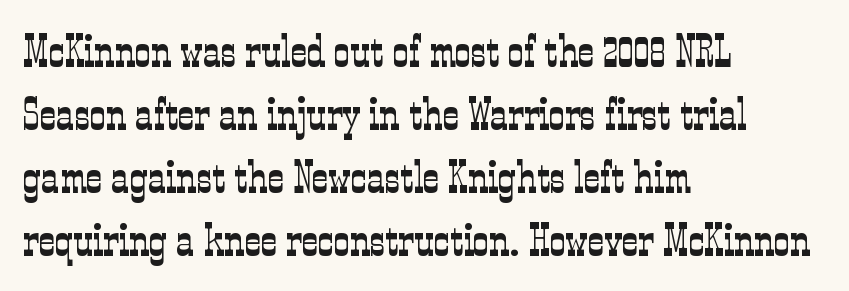
The image shows 45 px light, condensed serif type, upright; set left-aligned, normal line spacing (1.4x), normal letter spacing, not underlined; low stroke contrast and a medium x-height.
